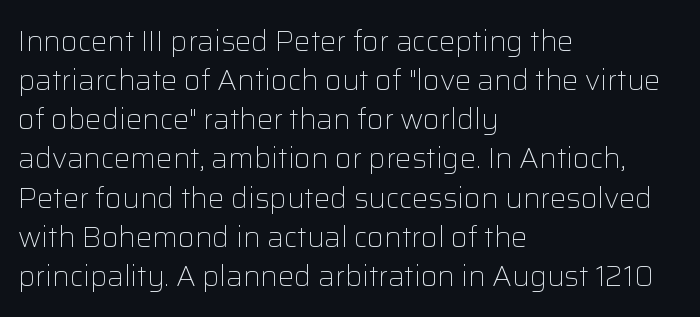
Normally led — the rows are evenly, conventionally spaced. Is the type heavy? It reads as light-to-regular instead. A roman cut, with each character standing at attention. Here the designer chose a conventional face with non-uniform glyph widths. Type style note: lacks serifs. Any mark beneath the type? The region is blank.
